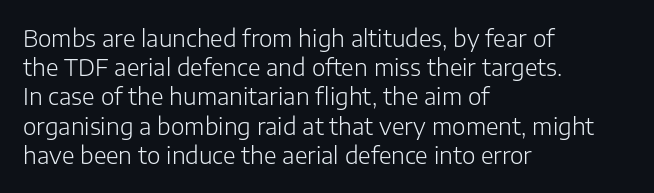
Q: Is the text bold? A: No.
Q: Is the text italic (slanted)? A: No, it is upright.
Q: Is the text underlined? A: No.
Q: How is the paragraph aligned? A: Left-aligned.
Q: Is the spacing between letters normal or unusually wide? A: Normal.
Q: Is the spacing between lines tight, normal or loose? A: Normal.
